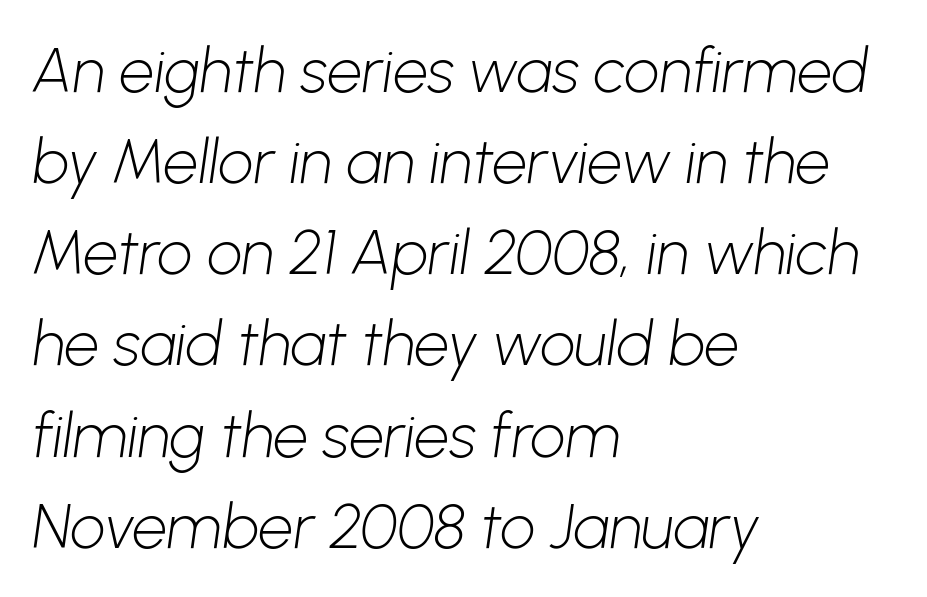
{"serif": "no", "bold": "no", "weight": "light", "width": "normal", "stroke_contrast": "low", "x_height": "medium", "monospaced": "no", "underline": "no", "align": "left", "line_spacing": "normal", "line_spacing_ratio": 1.47, "letter_spacing": "normal", "letter_spacing_em": 0.0, "glyph_px": 62}
